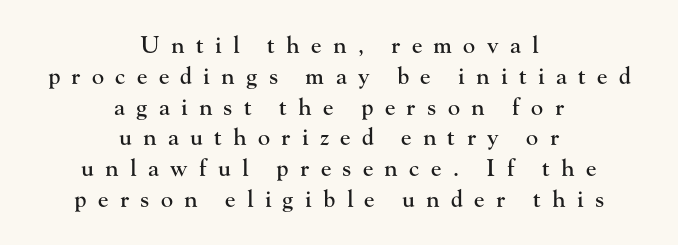
This sample uses expanded letter spacing, leaving extra air between glyphs. The lettering holds an erect, upright posture throughout. The area under the type is left untouched. Normally led — the rows are evenly, conventionally spaced.
